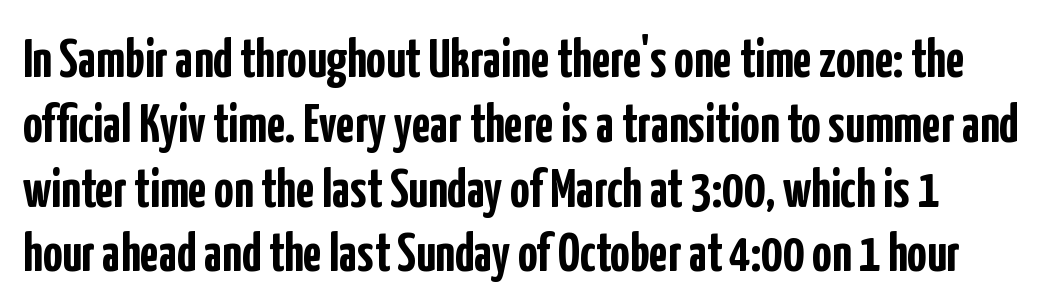
It's the straight-up-and-down kind of type. The designer went with a sans here, leaving each stem footless. The baseline area is clear. Think of a printed novel: that variable character pitch is what you see here. Notice how thick the strokes are: this is what a full bold looks like. Between one letter and the next there's only the usual sliver of space.
